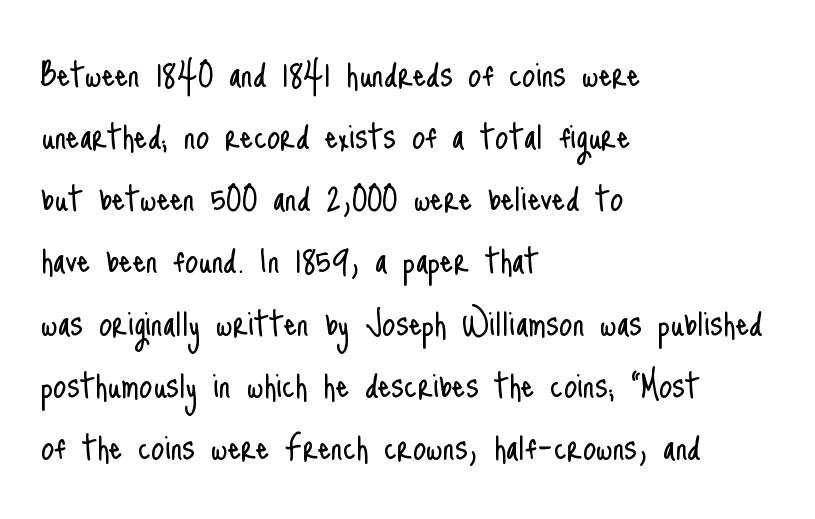
Q: Is the text bold? A: No.
Q: Is the text italic (slanted)? A: No, it is upright.
Q: Is the typeface a serif or a sans-serif typeface? A: Sans-serif.
Q: Is the text underlined? A: No.
Q: How is the paragraph aligned? A: Left-aligned.
Q: Is the spacing between letters normal or unusually wide? A: Normal.
Q: Is the spacing between lines tight, normal or loose? A: Normal.
Q: Width (condensed, normal, or wide)? A: Condensed.
Q: Stroke contrast? A: Low.
Q: x-height? A: Small.
Q: Monospaced? A: No.
